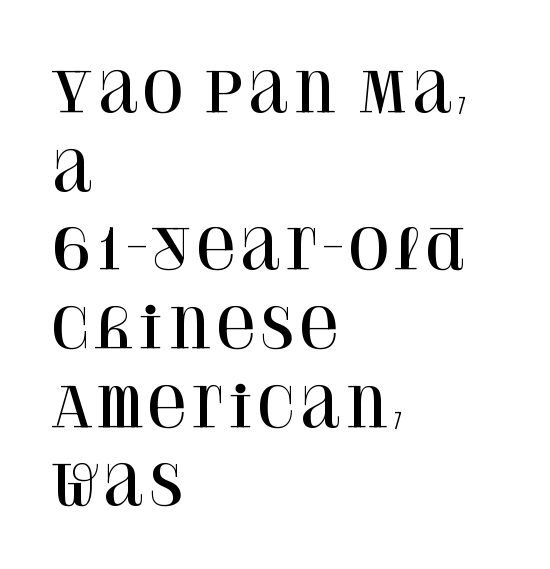
Glyph-to-glyph distance matches everyday printed text. Type style note: has serifs. The words here are not underlined. What's the leading like? Ordinary, nothing unusual. All the whitespace from short lines collects on the right. Posture: straight, roman, zero tilt.
